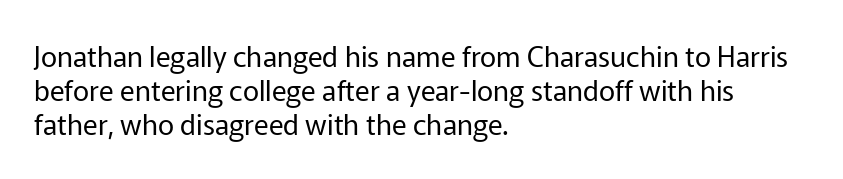
{"serif": "no", "italic": "no", "bold": "no", "weight": "regular", "width": "normal", "stroke_contrast": "low", "x_height": "medium", "monospaced": "no", "underline": "no", "align": "left", "line_spacing_ratio": 1.22, "letter_spacing": "normal", "letter_spacing_em": 0.0, "glyph_px": 28}
